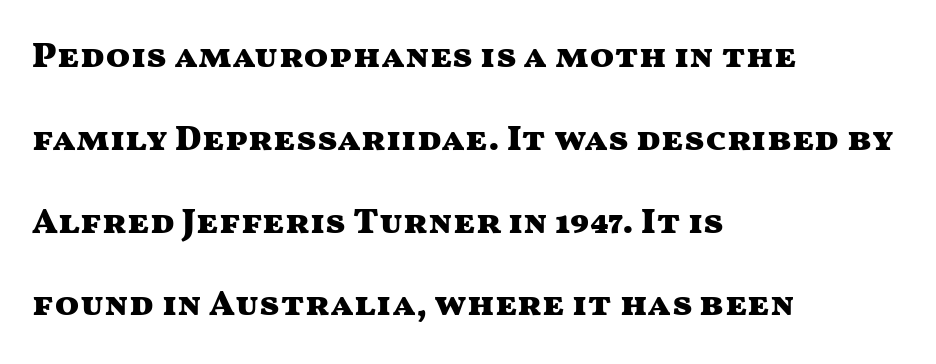
Q: Is the text bold? A: Yes.
Q: Is the text italic (slanted)? A: No, it is upright.
Q: Is the typeface a serif or a sans-serif typeface? A: Sans-serif.
Q: Is the text underlined? A: No.
Q: How is the paragraph aligned? A: Left-aligned.
Q: Is the spacing between letters normal or unusually wide? A: Normal.
Q: Is the spacing between lines tight, normal or loose? A: Loose.
Q: Width (condensed, normal, or wide)? A: Wide.
Q: Stroke contrast? A: Medium.
Q: x-height? A: Medium.
Q: Monospaced? A: No.
